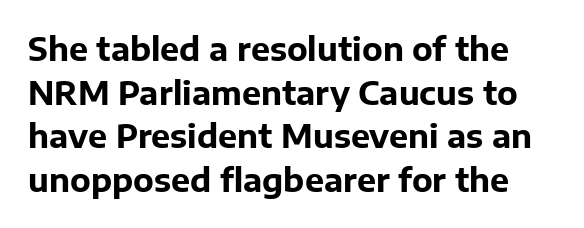
{"serif": "no", "italic": "no", "bold": "yes", "weight": "bold", "width": "normal", "stroke_contrast": "low", "x_height": "medium", "monospaced": "no", "underline": "no", "line_spacing": "normal", "line_spacing_ratio": 1.36, "letter_spacing": "normal", "letter_spacing_em": 0.0, "glyph_px": 32}
